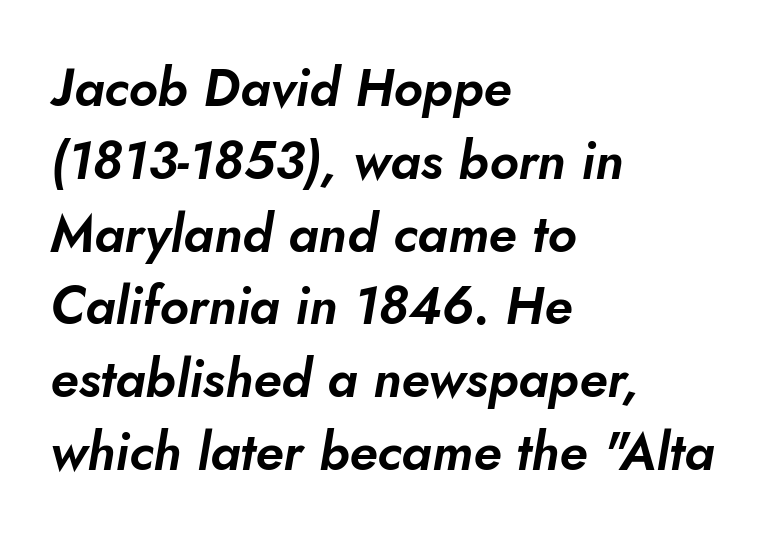
The image shows 52 px sans-serif type; set left-aligned, normal line spacing (1.4x), normal letter spacing, not underlined; low stroke contrast and a small x-height.
